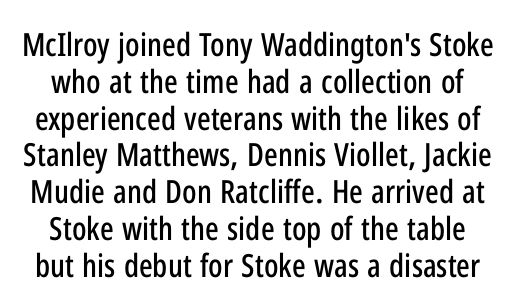
The letters stand straight up with perfectly vertical stems. Quick note: interline space is minimal. How are the letters spaced? Ordinarily, with no added tracking. Underlining? Definitely not there. Note the varied advance widths — an 'i' is clearly narrower than an 'm'. Typographically, this falls in the sans-serif category.
